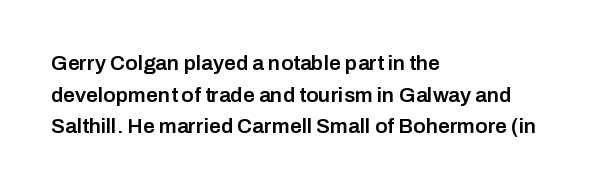
Q: Is the text bold? A: Semi-bold.
Q: Is the text italic (slanted)? A: No, it is upright.
Q: Is the text underlined? A: No.
Q: How is the paragraph aligned? A: Left-aligned.
Q: Is the spacing between letters normal or unusually wide? A: Normal.
Q: Is the spacing between lines tight, normal or loose? A: Normal.
